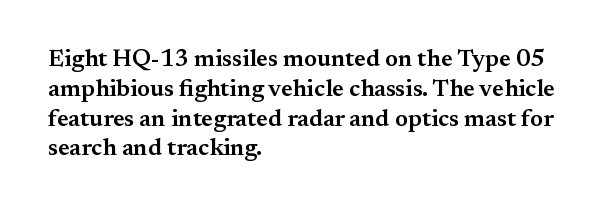
The image shows 24 px text type, upright; set left-aligned, line spacing 1.24x, normal letter spacing, not underlined.
